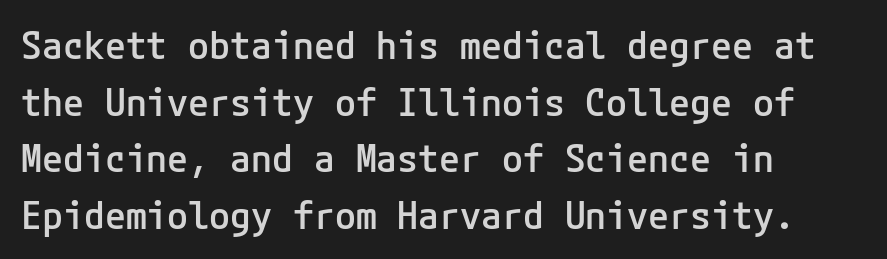
The image shows 38 px semibold sans-serif type, upright; set left-aligned, normal line spacing (1.49x), normal letter spacing, not underlined; low stroke contrast and a medium x-height.
